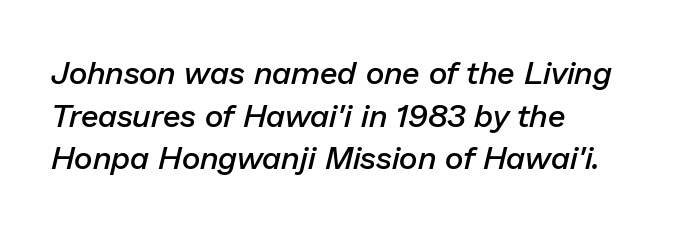
Does the leading feel generous? No, just average. Note the varied advance widths — an 'i' is clearly narrower than an 'm'. Notice how the stems are inclined rather than vertical — that's the hallmark of italics. Any mark beneath the type? The region is blank. Which margin do the lines hug? The left one — the right edge is uneven.
